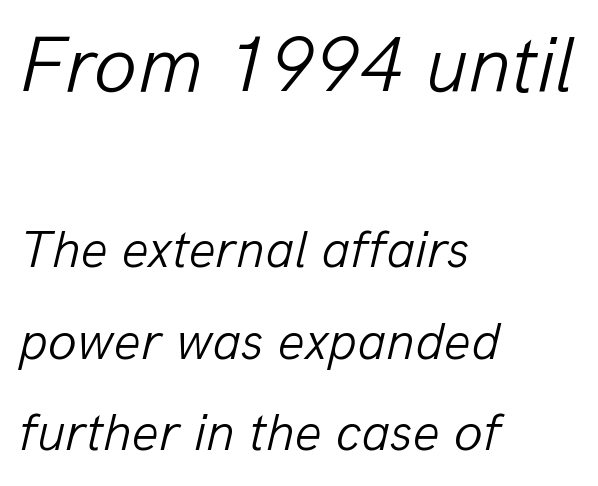
{"italic": "yes", "lean": "right", "slant_degrees": 13, "bold": "no", "weight": "light", "width": "normal", "stroke_contrast": "low", "x_height": "medium", "monospaced": "no", "underline": "no", "align": "left", "line_spacing_ratio": 1.73, "letter_spacing": "normal", "letter_spacing_em": 0.0, "larger_block": "first", "size_ratio": 1.49, "glyph_px": 79}
